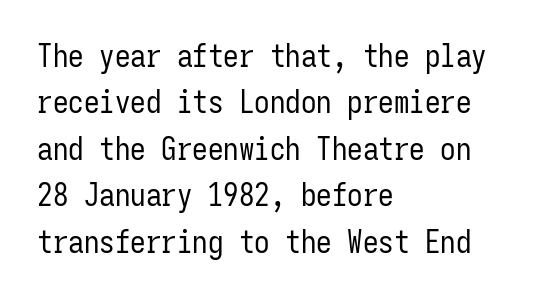
Q: Is the text bold? A: No.
Q: Is the text italic (slanted)? A: No, it is upright.
Q: Is the typeface a serif or a sans-serif typeface? A: Sans-serif.
Q: Is the text underlined? A: No.
Q: How is the paragraph aligned? A: Left-aligned.
Q: Is the spacing between letters normal or unusually wide? A: Normal.
Q: Is the spacing between lines tight, normal or loose? A: Normal.
Q: Width (condensed, normal, or wide)? A: Condensed.
Q: Stroke contrast? A: Low.
Q: x-height? A: Medium.
Q: Monospaced? A: Yes.
